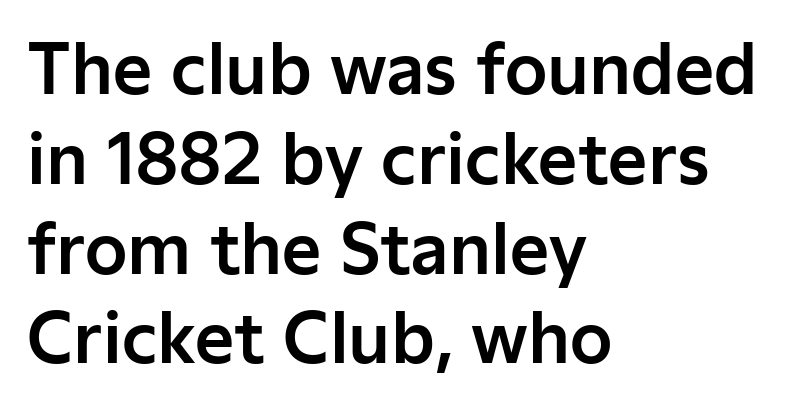
{"serif": "no", "italic": "no", "width": "normal", "stroke_contrast": "low", "x_height": "medium", "monospaced": "no", "underline": "no", "align": "left", "line_spacing": "normal", "line_spacing_ratio": 1.32, "letter_spacing": "normal", "letter_spacing_em": 0.0, "glyph_px": 68}
